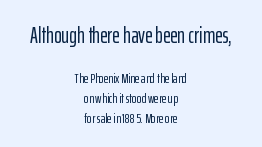
{"italic": "no", "underline": "no", "align": "center", "line_spacing": "normal", "line_spacing_ratio": 1.43, "letter_spacing": "normal", "letter_spacing_em": 0.0, "larger_block": "first", "size_ratio": 1.64, "glyph_px": 23}
